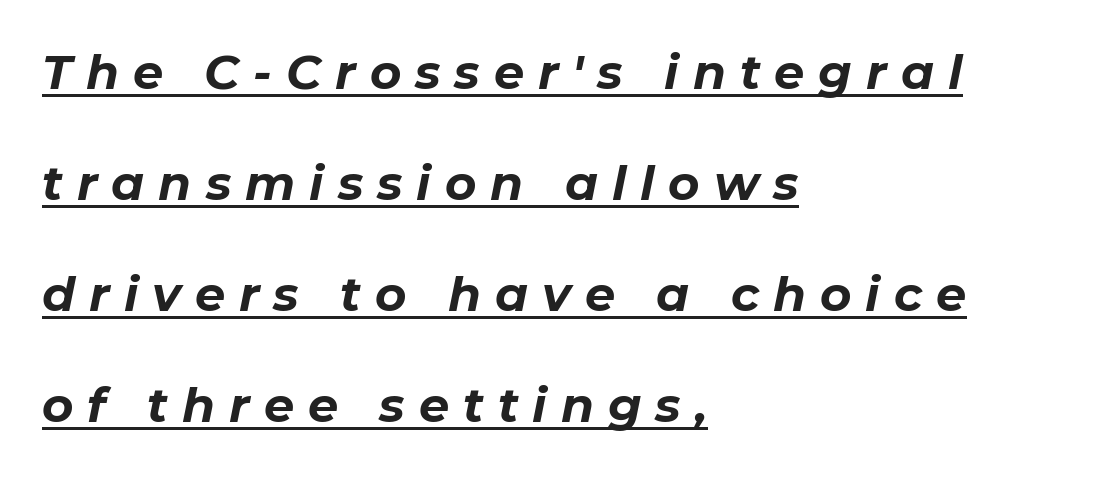
Q: Is the text bold? A: Yes.
Q: Is the text italic (slanted)? A: Yes, it leans right by about 11 degrees.
Q: Is the text underlined? A: Yes.
Q: How is the paragraph aligned? A: Left-aligned.
Q: Is the spacing between letters normal or unusually wide? A: Unusually wide.
Q: Is the spacing between lines tight, normal or loose? A: Loose.
Q: Width (condensed, normal, or wide)? A: Normal.
Q: Stroke contrast? A: Low.
Q: x-height? A: Medium.
Q: Monospaced? A: No.
